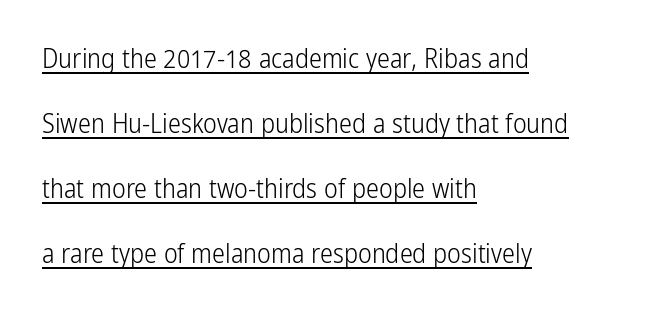
{"italic": "no", "bold": "no", "underline": "yes", "align": "left", "line_spacing": "loose", "line_spacing_ratio": 2.5, "letter_spacing": "normal", "letter_spacing_em": 0.0, "glyph_px": 26}
